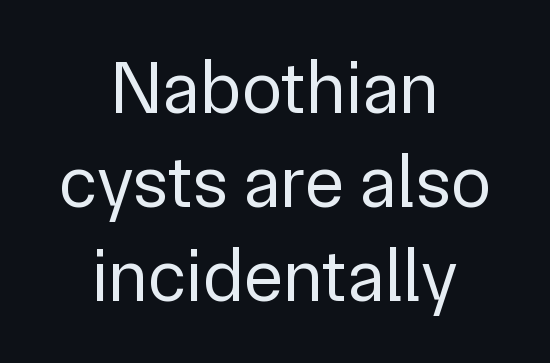
The designer left line spacing at the default. This sample uses an upright cut, with every glyph sitting square on the baseline. One-word summary of the alignment: center. The horizontal fit of the characters is conventional and even. No word sits above an underline. This is not heavy type; no bold has been used.
